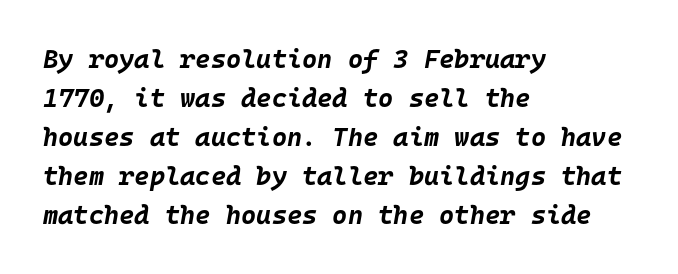
Rule under the text: the space is simply empty. How would I describe the line gaps? Plain and ordinary. Its strokes are broad and dark, the hallmark of bold type. The ragged edge is on the right, which tells us the setting is flush left. Glyph-to-glyph distance matches everyday printed text. When letters slant like this, we call the style italic.
